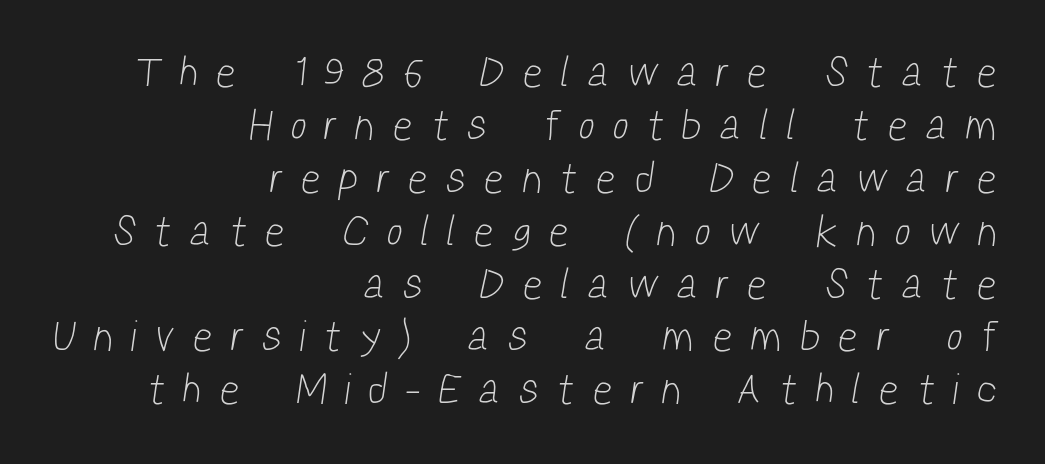
Q: Is the text bold? A: No.
Q: Is the typeface a serif or a sans-serif typeface? A: Sans-serif.
Q: Is the text underlined? A: No.
Q: How is the paragraph aligned? A: Right-aligned.
Q: Is the spacing between letters normal or unusually wide? A: Unusually wide.
Q: Width (condensed, normal, or wide)? A: Condensed.
Q: Stroke contrast? A: Low.
Q: x-height? A: Medium.
Q: Monospaced? A: No.
